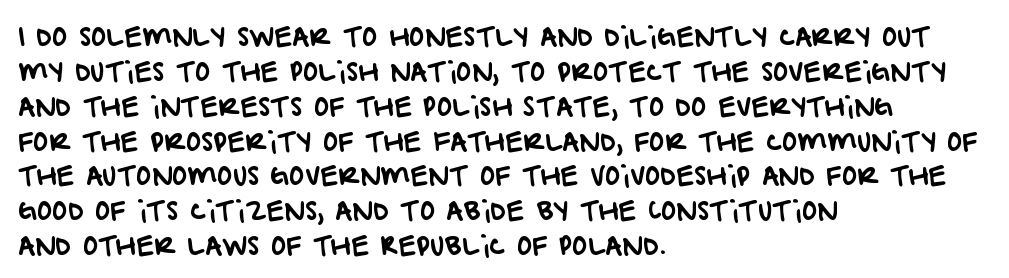
Glance below the letters and you will spot only blank space. A typesetter would call this leading conventional body-copy spacing. Nothing unusual about the tracking: characters are spaced as the font intends. The text block is weighted toward the left margin, trailing off unevenly rightward.
